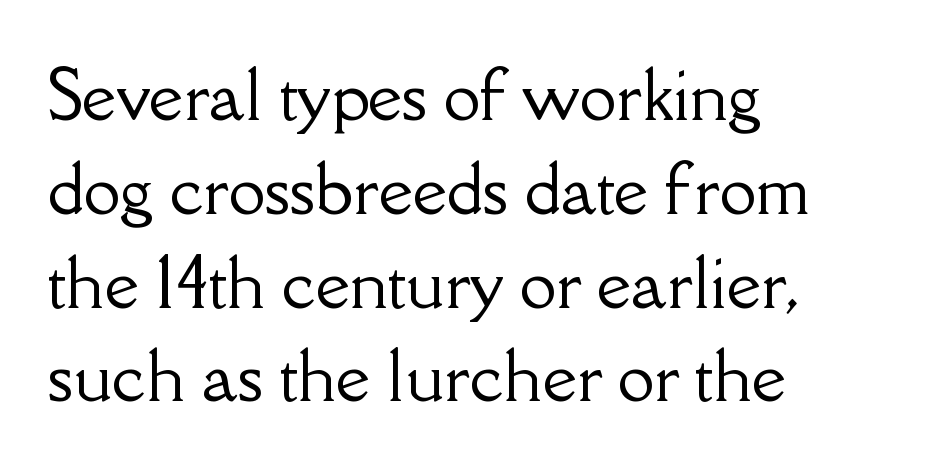
This sample uses plain, unmodified letter spacing. This sample uses a serif face. Italic: no, the glyphs are upright roman. Whoever set this chose a conventional vertical rhythm.
